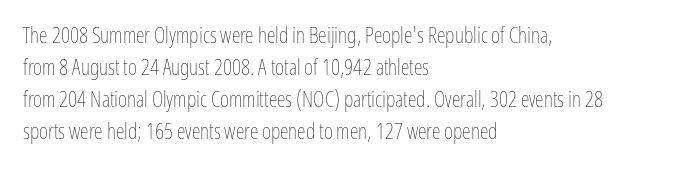
The image shows 22 px text type, upright; set left-aligned, normal line spacing (1.45x), normal letter spacing, not underlined.
